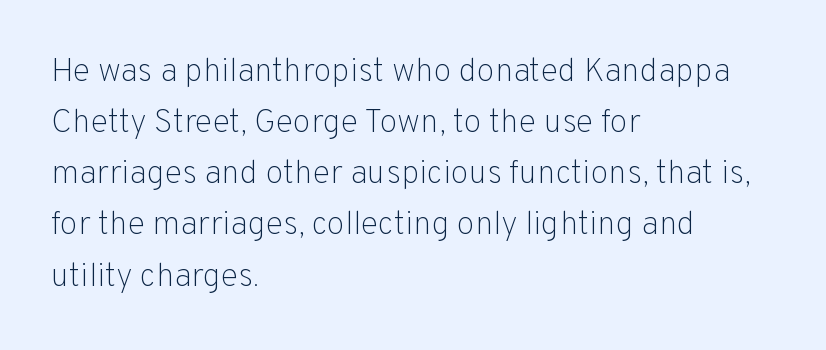
Each letter keeps its own natural width here, so spacing adapts to shape. Horizontally, the lines are justified to the leading edge only. The type sits square on the baseline with zero lean. Glance below the letters and you will spot only blank space.
